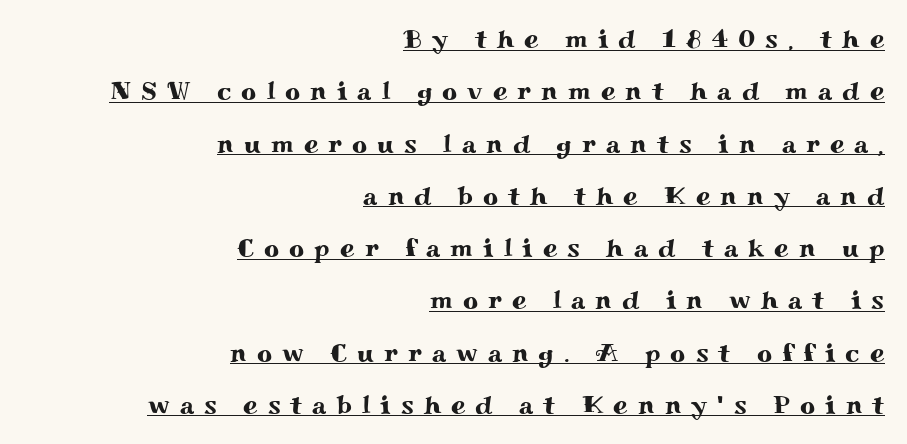
Q: Is the text italic (slanted)? A: No, it is upright.
Q: Is the text underlined? A: Yes.
Q: How is the paragraph aligned? A: Right-aligned.
Q: Is the spacing between letters normal or unusually wide? A: Unusually wide.
Q: Is the spacing between lines tight, normal or loose? A: Loose.
